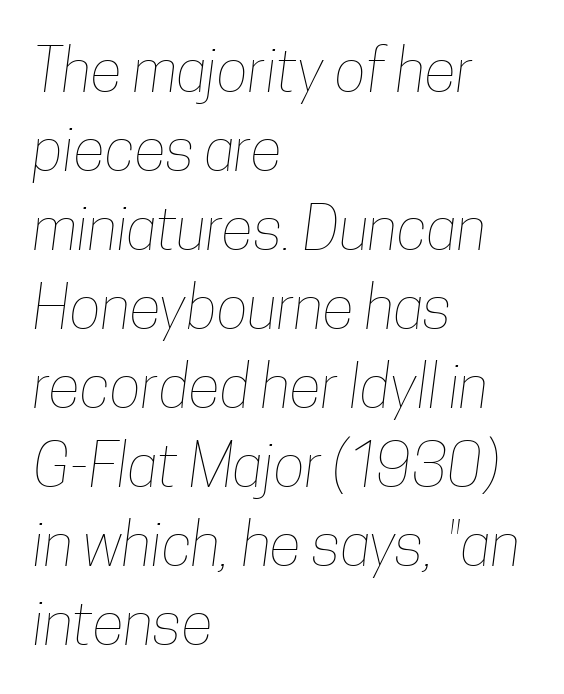
The image shows 59 px thin, condensed type; set left-aligned, normal line spacing (1.34x), normal letter spacing, not underlined; low stroke contrast and a medium x-height.
